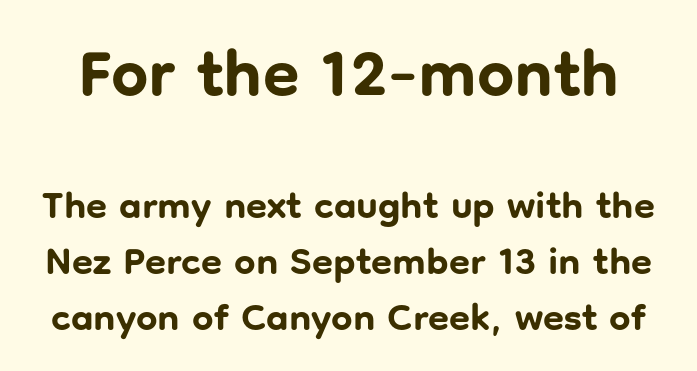
Q: Is the text bold? A: Yes.
Q: Is the text italic (slanted)? A: No, it is upright.
Q: Is the typeface a serif or a sans-serif typeface? A: Sans-serif.
Q: Is the text underlined? A: No.
Q: Is the spacing between letters normal or unusually wide? A: Normal.
Q: Is the spacing between lines tight, normal or loose? A: Normal.
Q: Which block of text is set in a larger size, the first (top) or the second (bottom)? A: The first (top) one.
Q: Width (condensed, normal, or wide)? A: Normal.
Q: Stroke contrast? A: Low.
Q: x-height? A: Medium.
Q: Monospaced? A: No.
